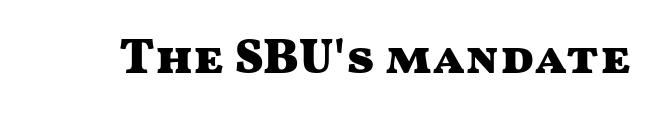
Q: Is the text bold? A: Yes.
Q: Is the text italic (slanted)? A: No, it is upright.
Q: Is the typeface a serif or a sans-serif typeface? A: Sans-serif.
Q: Is the text underlined? A: No.
Q: Is the spacing between letters normal or unusually wide? A: Normal.
Q: Width (condensed, normal, or wide)? A: Wide.
Q: Stroke contrast? A: Medium.
Q: x-height? A: Medium.
Q: Monospaced? A: No.
